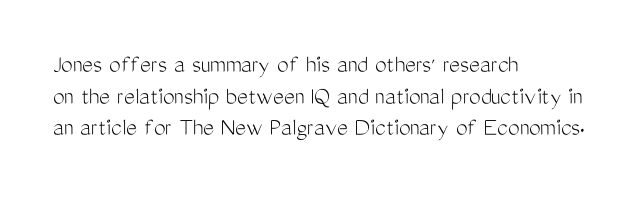
The image shows 26 px text type, upright; set left-aligned, line spacing 1.22x, normal letter spacing, not underlined.
